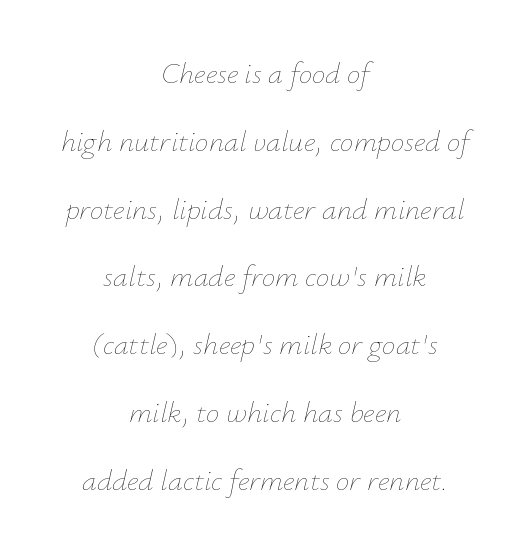
The image shows 30 px thin type, italic (leaning right); set centered, loose line spacing (2.26x), normal letter spacing, not underlined; low stroke contrast and a small x-height.
